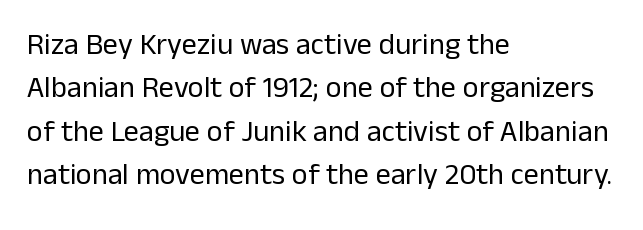
{"serif": "no", "italic": "no", "bold": "no", "weight": "regular", "width": "normal", "stroke_contrast": "low", "x_height": "medium", "monospaced": "no", "underline": "no", "align": "left", "line_spacing": "normal", "line_spacing_ratio": 1.45, "letter_spacing": "normal", "letter_spacing_em": 0.0, "glyph_px": 30}
